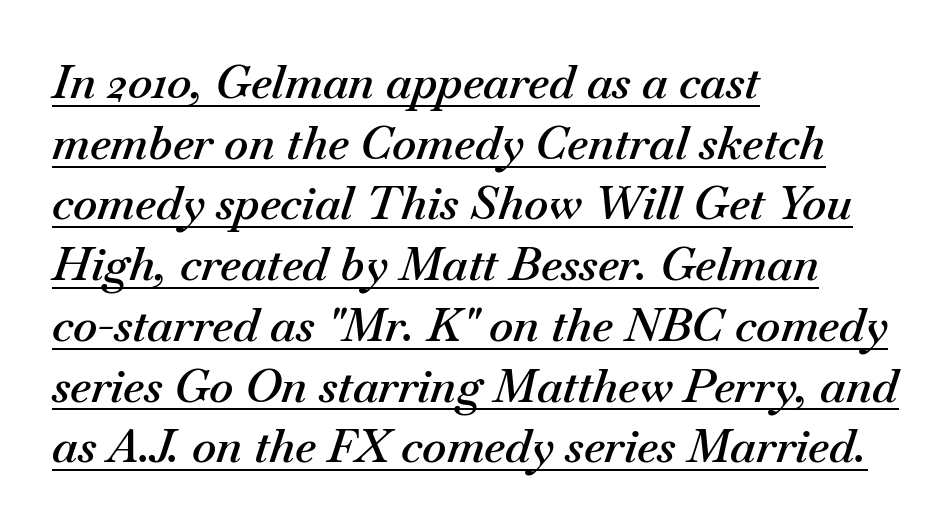
Q: Is the text bold? A: Semi-bold.
Q: Is the text italic (slanted)? A: Yes, it leans right by about 18 degrees.
Q: Is the text underlined? A: Yes.
Q: How is the paragraph aligned? A: Left-aligned.
Q: Is the spacing between letters normal or unusually wide? A: Normal.
Q: Is the spacing between lines tight, normal or loose? A: Normal.
Q: Width (condensed, normal, or wide)? A: Normal.
Q: Stroke contrast? A: Medium.
Q: x-height? A: Small.
Q: Monospaced? A: No.
